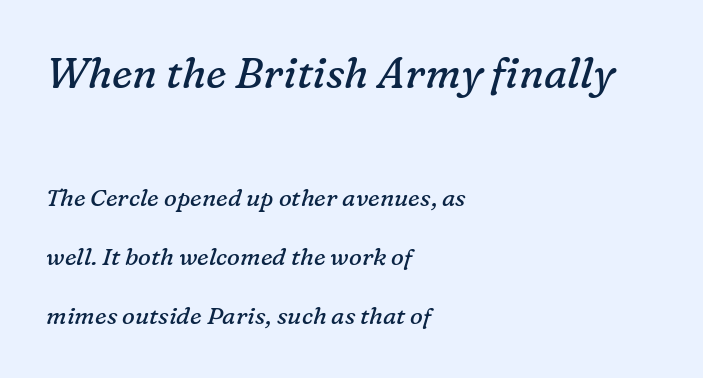
Letters rest on an invisible, unmarked baseline. Here the designer chose a conventional face with non-uniform glyph widths. A classic flush-left, rag-right setting is used for this passage. Caption: face not bold, strokes unweighted. Emphasis-style slanted type is in use.
